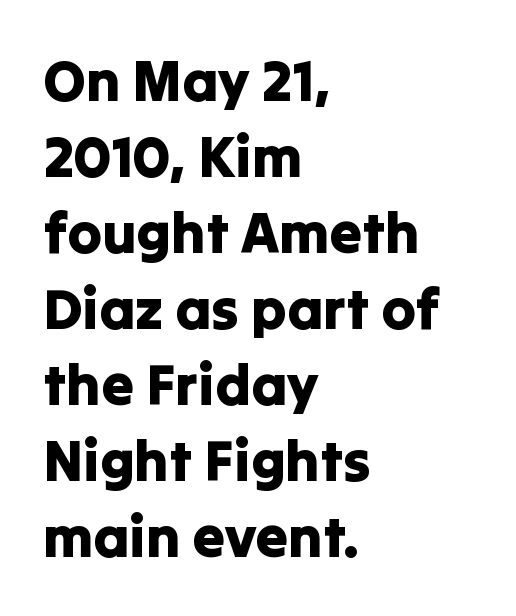
The image shows 58 px sans-serif type, upright; set left-aligned, normal line spacing (1.31x), normal letter spacing, not underlined; low stroke contrast and a medium x-height.
